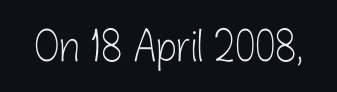
Q: Is the text bold? A: No.
Q: Is the text italic (slanted)? A: No, it is upright.
Q: Is the typeface a serif or a sans-serif typeface? A: Sans-serif.
Q: Is the text underlined? A: No.
Q: Is the spacing between letters normal or unusually wide? A: Normal.
Q: Width (condensed, normal, or wide)? A: Condensed.
Q: Stroke contrast? A: Low.
Q: x-height? A: Medium.
Q: Monospaced? A: No.
